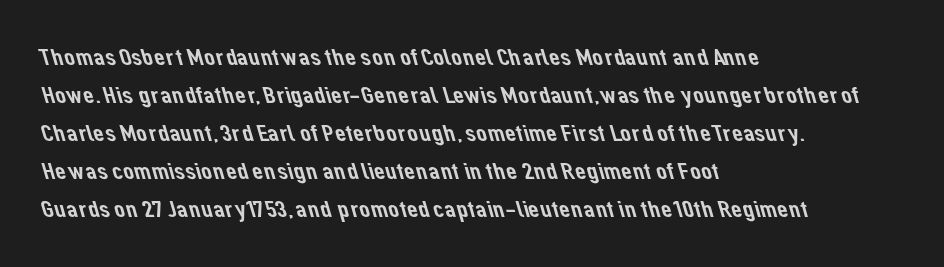
Q: Is the text underlined? A: No.
Q: How is the paragraph aligned? A: Left-aligned.
Q: Is the spacing between letters normal or unusually wide? A: Normal.
Q: Is the spacing between lines tight, normal or loose? A: Normal.
